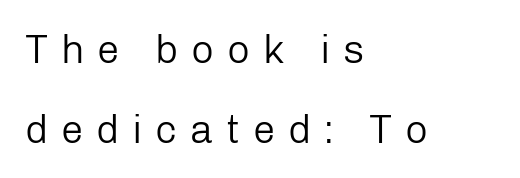
{"serif": "no", "italic": "no", "bold": "no", "weight": "regular", "width": "normal", "stroke_contrast": "low", "x_height": "medium", "monospaced": "no", "underline": "no", "align": "left", "line_spacing": "loose", "line_spacing_ratio": 2.0, "letter_spacing": "wide", "letter_spacing_em": 0.32, "glyph_px": 40}
